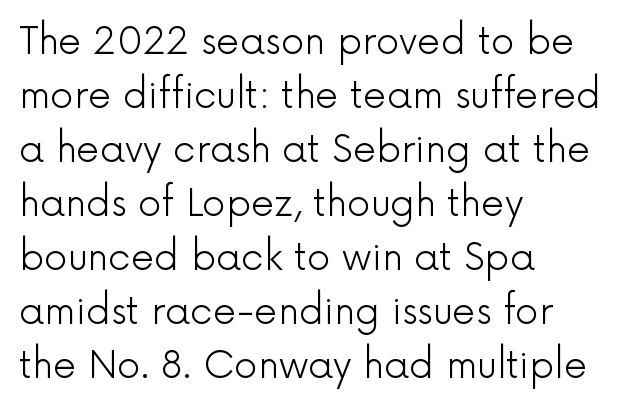
Q: Is the text bold? A: No.
Q: Is the text italic (slanted)? A: No, it is upright.
Q: Is the typeface a serif or a sans-serif typeface? A: Sans-serif.
Q: Is the text underlined? A: No.
Q: How is the paragraph aligned? A: Left-aligned.
Q: Is the spacing between letters normal or unusually wide? A: Normal.
Q: Is the spacing between lines tight, normal or loose? A: Normal.
Q: Width (condensed, normal, or wide)? A: Normal.
Q: x-height? A: Medium.
Q: Monospaced? A: No.
